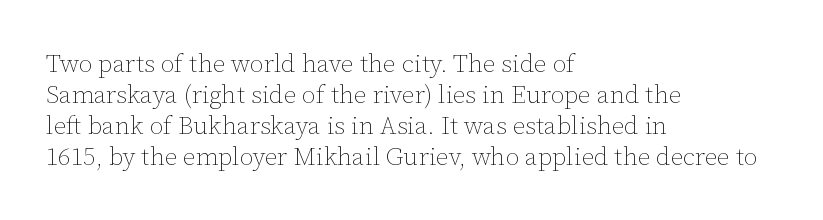
{"italic": "no", "bold": "no", "underline": "no", "align": "left", "line_spacing_ratio": 1.24, "letter_spacing": "normal", "letter_spacing_em": 0.0, "glyph_px": 25}
